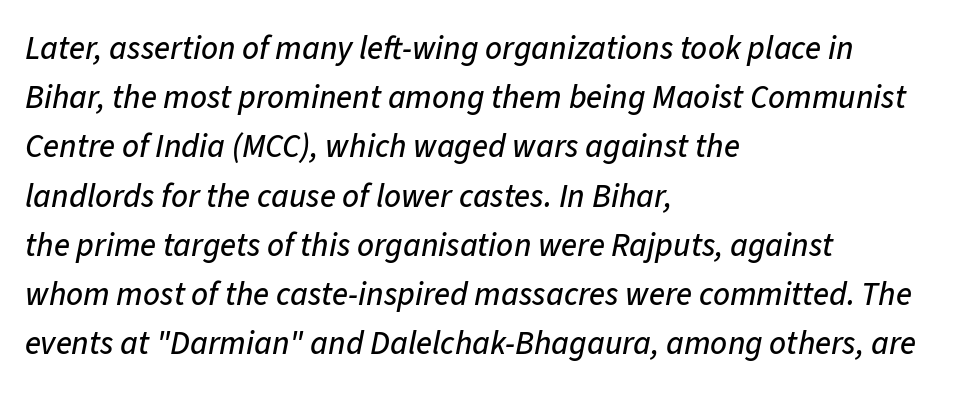
Q: Is the text italic (slanted)? A: Yes, it leans right by about 11 degrees.
Q: Is the text underlined? A: No.
Q: How is the paragraph aligned? A: Left-aligned.
Q: Is the spacing between letters normal or unusually wide? A: Normal.
Q: Is the spacing between lines tight, normal or loose? A: Normal.
Q: Width (condensed, normal, or wide)? A: Normal.
Q: Stroke contrast? A: Low.
Q: x-height? A: Medium.
Q: Monospaced? A: No.
